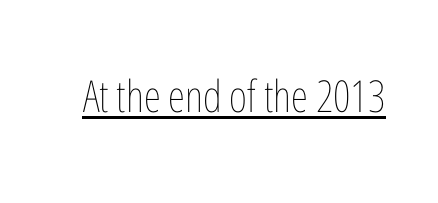
{"italic": "no", "bold": "no", "weight": "thin", "width": "condensed", "stroke_contrast": "low", "x_height": "medium", "monospaced": "no", "underline": "yes", "letter_spacing": "normal", "letter_spacing_em": 0.0, "glyph_px": 44}
